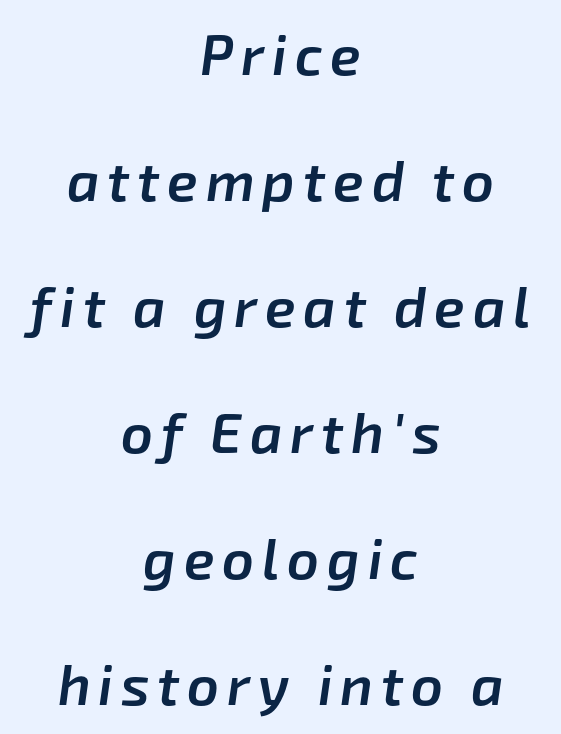
Q: Is the text bold? A: Semi-bold.
Q: Is the text italic (slanted)? A: Yes, it leans right by about 8 degrees.
Q: Is the text underlined? A: No.
Q: How is the paragraph aligned? A: Centered.
Q: Is the spacing between lines tight, normal or loose? A: Loose.
Q: Width (condensed, normal, or wide)? A: Normal.
Q: Stroke contrast? A: Low.
Q: x-height? A: Medium.
Q: Monospaced? A: No.
